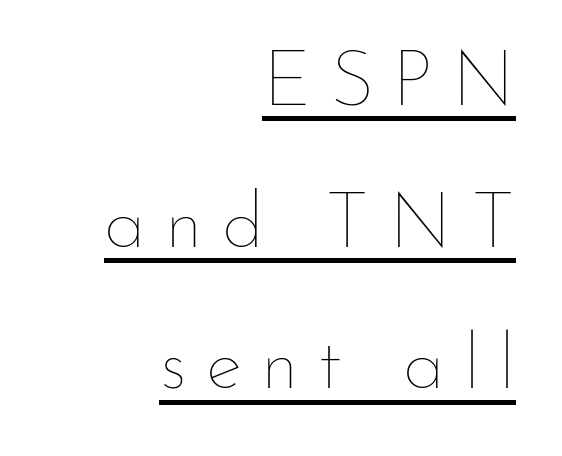
Q: Is the text bold? A: No.
Q: Is the text italic (slanted)? A: No, it is upright.
Q: Is the text underlined? A: Yes.
Q: How is the paragraph aligned? A: Right-aligned.
Q: Is the spacing between letters normal or unusually wide? A: Unusually wide.
Q: Width (condensed, normal, or wide)? A: Normal.
Q: Stroke contrast? A: Low.
Q: x-height? A: Small.
Q: Monospaced? A: No.
